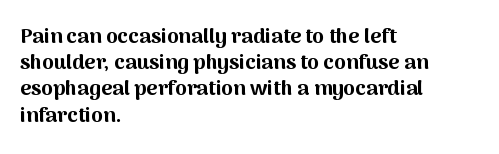
{"italic": "no", "bold": "yes", "underline": "no", "align": "left", "line_spacing": "normal", "line_spacing_ratio": 1.25, "letter_spacing": "normal", "letter_spacing_em": 0.0, "glyph_px": 21}
